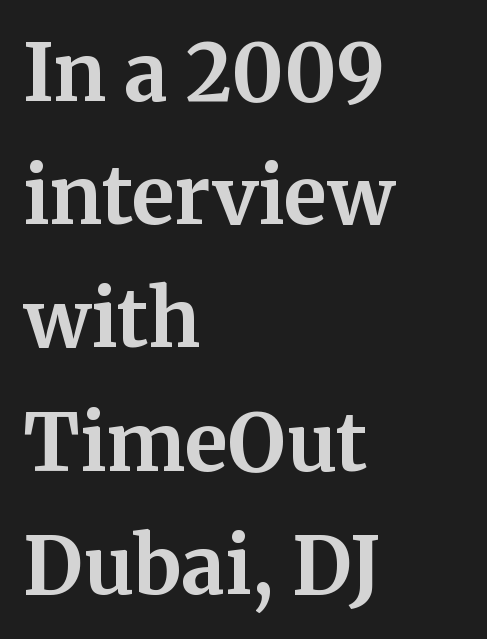
The lines in this sample share a left origin and differ only in where they stop. Thick stems and heavy bowls — unmistakably bold. Tracking here is standard; glyphs follow each other at the usual distance. The rendering uses a moderate line-height, typical for paragraphs. Any mark beneath the type? The region is blank.
